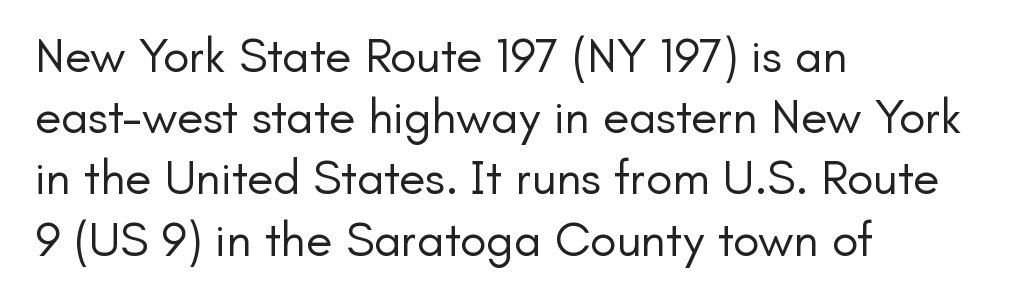
Quick note: not italic, upright. Line starts are locked; line ends wander. What kind of face is this? One without serifs — a sans. Glyph-to-glyph distance matches everyday printed text. The specimen omits any rule beneath the text block's lines. Quick note: interline space is typical.
